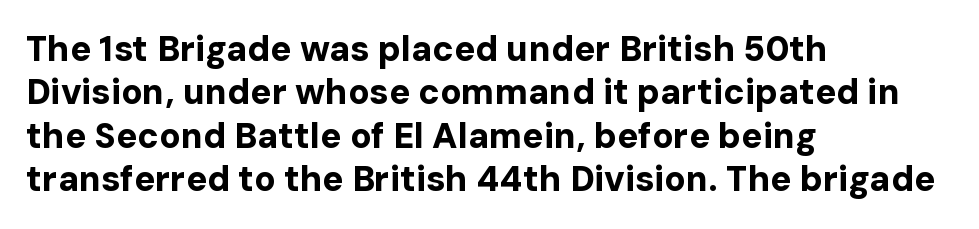
This rendering features lettering with no underline. No italicization has been applied; the sample stays upright. Default kerning and tracking; the words read as compact shapes. The characters display no serif detailing; their extremities are plain. Spacing verdict: proportional, widths tailored to each character. Heavy, bold letterforms.
